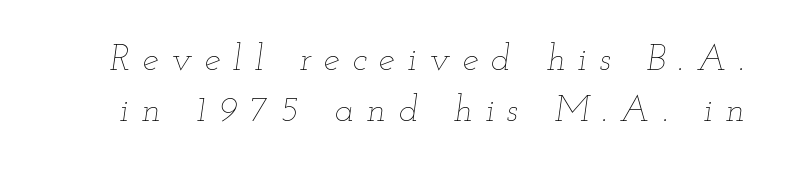
The image shows 36 px thin, wide type, italic (leaning right); set normal line spacing (1.41x), unusually wide letter spacing (+0.35 em), not underlined; low stroke contrast and a small x-height.
